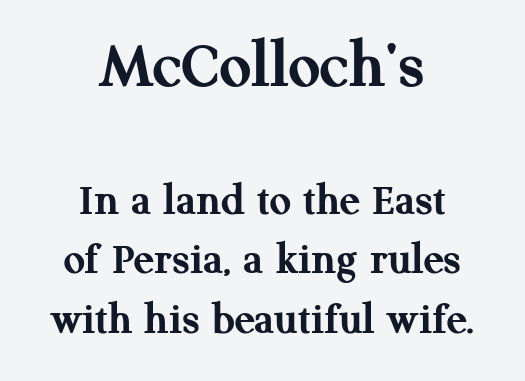
Q: Is the text bold? A: Yes.
Q: Is the text italic (slanted)? A: No, it is upright.
Q: Is the typeface a serif or a sans-serif typeface? A: Serif.
Q: Is the text underlined? A: No.
Q: How is the paragraph aligned? A: Centered.
Q: Is the spacing between letters normal or unusually wide? A: Normal.
Q: Is the spacing between lines tight, normal or loose? A: Normal.
Q: Which block of text is set in a larger size, the first (top) or the second (bottom)? A: The first (top) one.
Q: Width (condensed, normal, or wide)? A: Normal.
Q: Stroke contrast? A: Medium.
Q: x-height? A: Medium.
Q: Monospaced? A: No.
